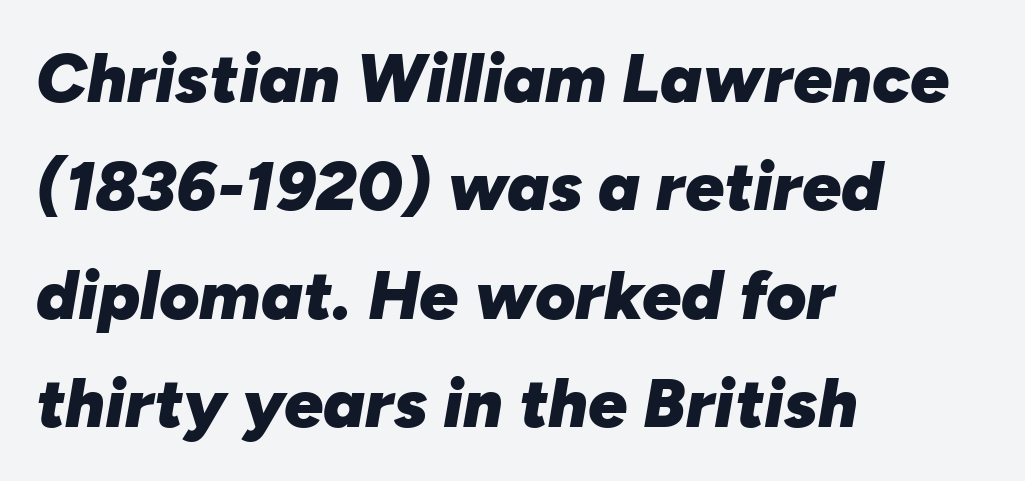
{"italic": "yes", "lean": "right", "slant_degrees": 10, "bold": "yes", "weight": "heavy", "width": "normal", "stroke_contrast": "low", "x_height": "medium", "monospaced": "no", "underline": "no", "align": "left", "line_spacing": "normal", "line_spacing_ratio": 1.57, "letter_spacing": "normal", "letter_spacing_em": 0.0, "glyph_px": 69}
